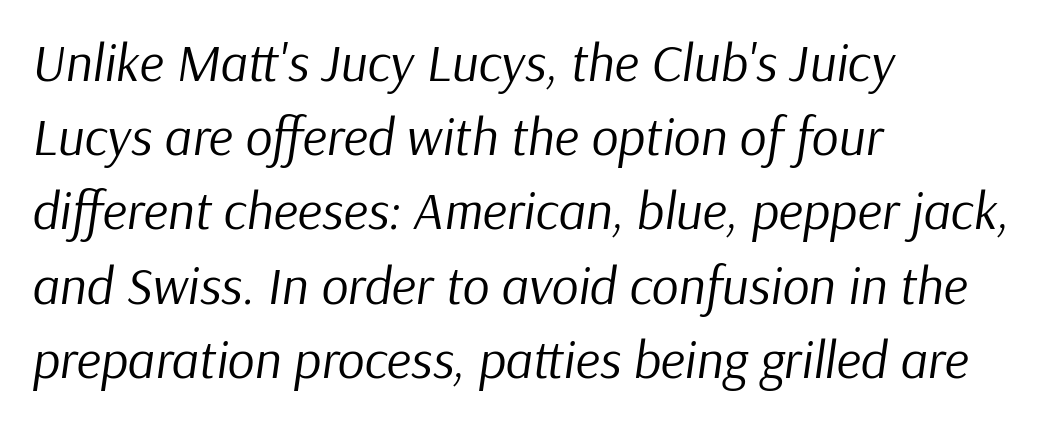
The image shows 53 px regular-weight type, italic (leaning right); set left-aligned, normal line spacing (1.4x), normal letter spacing, not underlined; low stroke contrast and a medium x-height.
